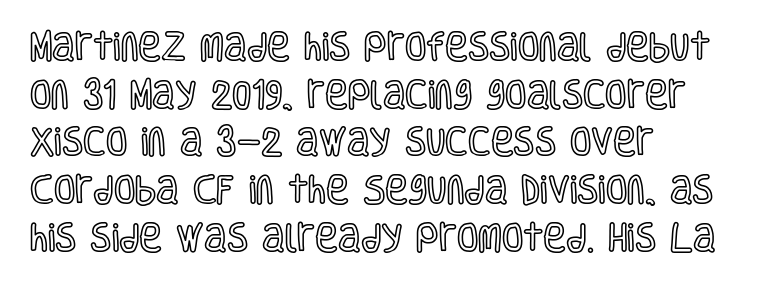
{"italic": "no", "width": "condensed", "x_height": "large", "monospaced": "no", "underline": "no", "align": "left", "line_spacing": "normal", "line_spacing_ratio": 1.54, "letter_spacing": "normal", "letter_spacing_em": 0.0, "glyph_px": 31}
